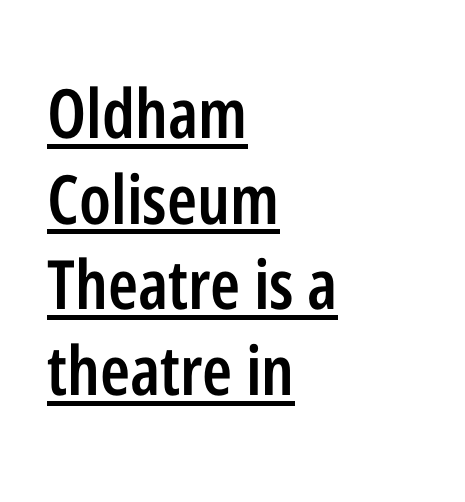
{"serif": "no", "italic": "no", "bold": "semi", "weight": "semibold", "width": "condensed", "stroke_contrast": "low", "x_height": "medium", "monospaced": "no", "underline": "yes", "align": "left", "line_spacing": "normal", "line_spacing_ratio": 1.26, "letter_spacing": "normal", "letter_spacing_em": 0.0, "glyph_px": 68}
